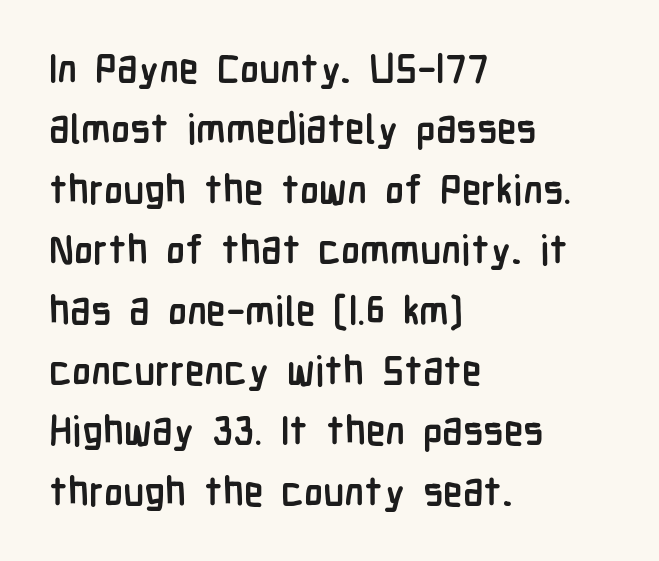
Q: Is the text bold? A: Yes.
Q: Is the text italic (slanted)? A: No, it is upright.
Q: Is the typeface a serif or a sans-serif typeface? A: Sans-serif.
Q: Is the text underlined? A: No.
Q: How is the paragraph aligned? A: Left-aligned.
Q: Is the spacing between letters normal or unusually wide? A: Normal.
Q: Is the spacing between lines tight, normal or loose? A: Normal.
Q: Width (condensed, normal, or wide)? A: Condensed.
Q: Stroke contrast? A: Low.
Q: x-height? A: Medium.
Q: Monospaced? A: No.
